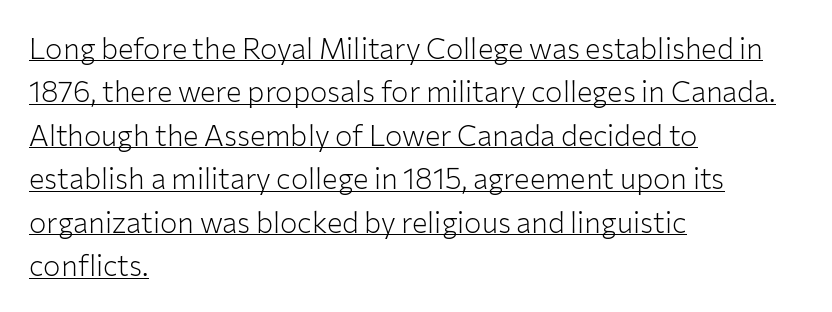
{"serif": "no", "italic": "no", "bold": "no", "weight": "light", "width": "normal", "stroke_contrast": "low", "x_height": "medium", "monospaced": "no", "underline": "yes", "align": "left", "line_spacing": "normal", "line_spacing_ratio": 1.5, "letter_spacing": "normal", "letter_spacing_em": 0.0, "glyph_px": 29}
